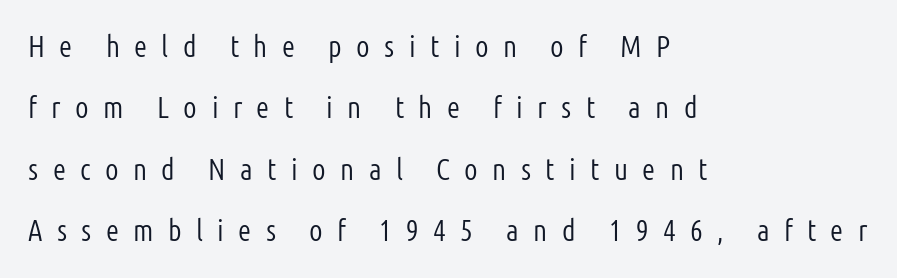
Weight class: somewhere from thin through regular. This sample uses an upright cut, with every glyph sitting square on the baseline. The space directly below the letters is spotless. One glance says open: line gaps are wider than usual. The lines are quadded left. Each letter keeps its own natural width here, so spacing adapts to shape.
